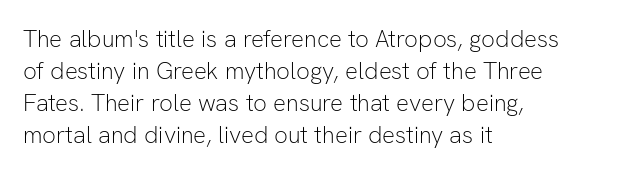
Q: Is the text bold? A: No.
Q: Is the text italic (slanted)? A: No, it is upright.
Q: Is the text underlined? A: No.
Q: How is the paragraph aligned? A: Left-aligned.
Q: Is the spacing between letters normal or unusually wide? A: Normal.
Q: Is the spacing between lines tight, normal or loose? A: Normal.
